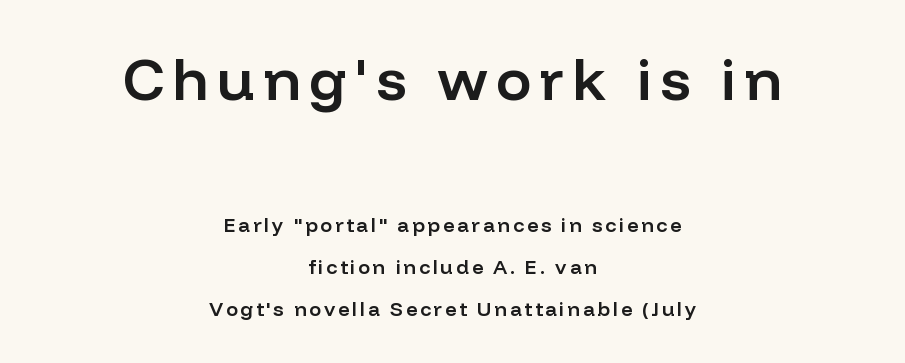
{"serif": "no", "italic": "no", "bold": "semi", "weight": "semibold", "width": "normal", "stroke_contrast": "low", "x_height": "medium", "monospaced": "no", "underline": "no", "align": "center", "line_spacing": "loose", "line_spacing_ratio": 2.1, "larger_block": "first", "size_ratio": 2.95, "glyph_px": 59}
